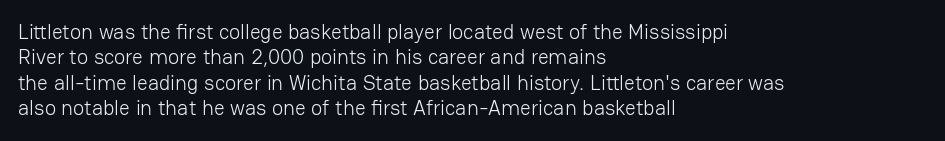
The image shows 21 px text type, upright; set left-aligned, line spacing 1.21x, normal letter spacing, not underlined.
